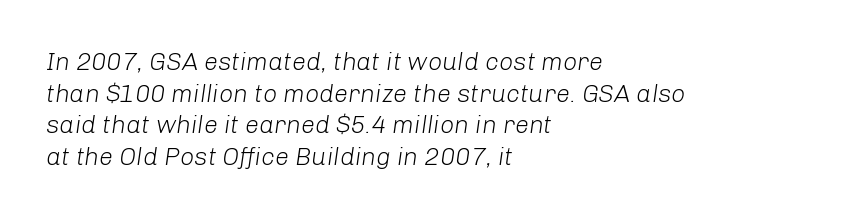
Q: Is the text bold? A: No.
Q: Is the text italic (slanted)? A: Yes, it leans right by about 8 degrees.
Q: Is the text underlined? A: No.
Q: How is the paragraph aligned? A: Left-aligned.
Q: Is the spacing between letters normal or unusually wide? A: Normal.
Q: Is the spacing between lines tight, normal or loose? A: Normal.
